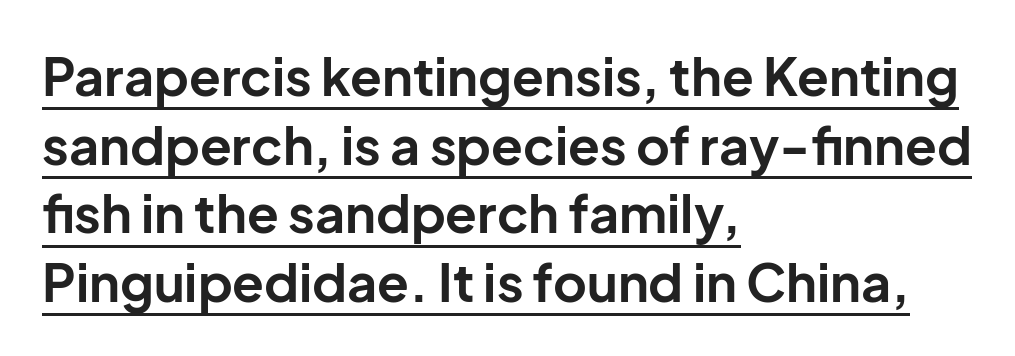
These lines keep a tight, regular rhythm from letter to letter. The rendering uses a bold face; every stroke is thick and dark. Unlike italic type, these characters show no tilt at all. Every row of glyphs begins at an identical x-position on the left. Quick note: underline on.
